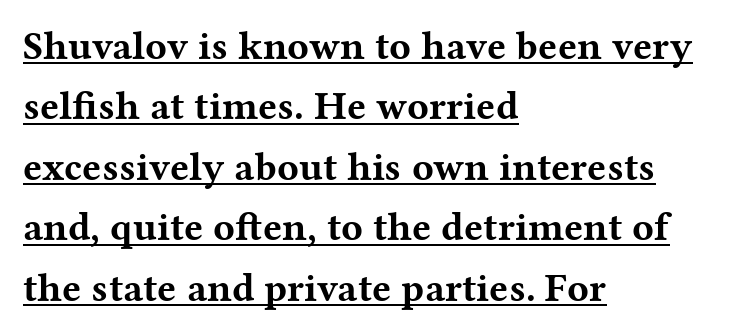
Q: Is the text bold? A: Yes.
Q: Is the text italic (slanted)? A: No, it is upright.
Q: Is the typeface a serif or a sans-serif typeface? A: Serif.
Q: Is the text underlined? A: Yes.
Q: How is the paragraph aligned? A: Left-aligned.
Q: Is the spacing between letters normal or unusually wide? A: Normal.
Q: Is the spacing between lines tight, normal or loose? A: Normal.
Q: Width (condensed, normal, or wide)? A: Wide.
Q: Stroke contrast? A: Medium.
Q: x-height? A: Medium.
Q: Monospaced? A: No.
